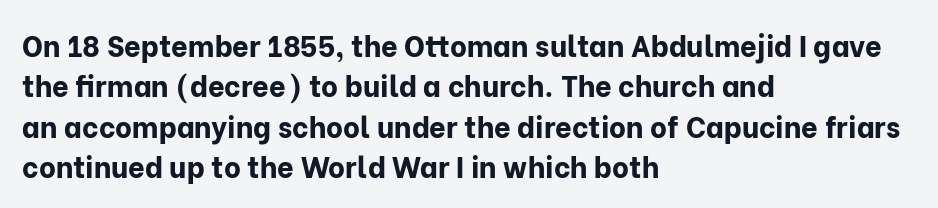
The image shows 29 px bold sans-serif type, upright; set left-aligned, normal line spacing (1.39x), normal letter spacing, not underlined; low stroke contrast and a medium x-height.
